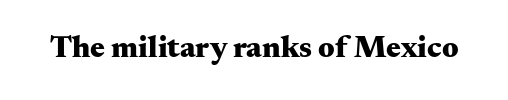
Q: Is the text bold? A: Yes.
Q: Is the text italic (slanted)? A: No, it is upright.
Q: Is the typeface a serif or a sans-serif typeface? A: Serif.
Q: Is the text underlined? A: No.
Q: Is the spacing between letters normal or unusually wide? A: Normal.
Q: Width (condensed, normal, or wide)? A: Wide.
Q: Stroke contrast? A: Medium.
Q: x-height? A: Small.
Q: Monospaced? A: No.
